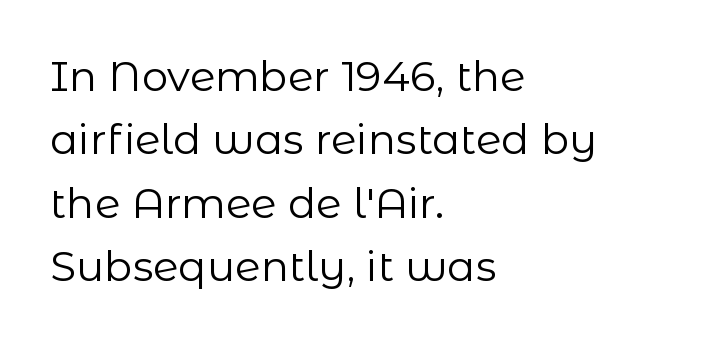
The image shows 42 px regular-weight sans-serif type, upright; set left-aligned, normal line spacing (1.51x), normal letter spacing, not underlined; low stroke contrast and a medium x-height.
